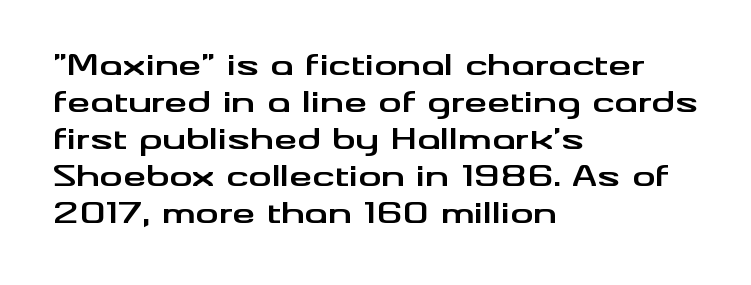
Do the letters lean? They stand straight. A full-strength bold gives these letters their thick strokes. In terms of leading, this rendering sits right in the middle. Classification — sans serif. These lines keep a tight, regular rhythm from letter to letter. The passage is arranged the way most books set body copy — flush left.
